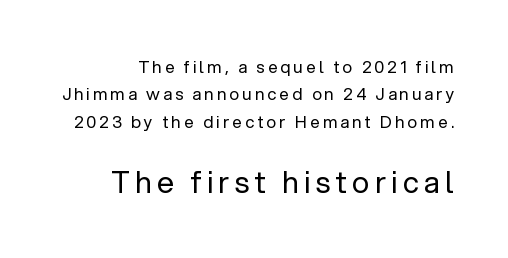
This sample has the flowing, uneven cadence of proportional lettering. Small over large — that's the arrangement of the two blocks here. Tall strokes in this sample are plumb rather than angled. Is this a sans? Yes — the strokes have no serifs.
